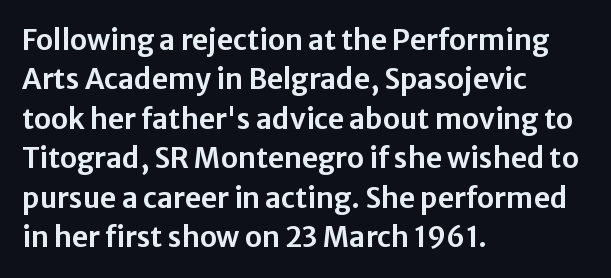
Q: Is the text italic (slanted)? A: No, it is upright.
Q: Is the typeface a serif or a sans-serif typeface? A: Sans-serif.
Q: Is the text underlined? A: No.
Q: How is the paragraph aligned? A: Left-aligned.
Q: Is the spacing between letters normal or unusually wide? A: Normal.
Q: Is the spacing between lines tight, normal or loose? A: Normal.
Q: Width (condensed, normal, or wide)? A: Normal.
Q: Stroke contrast? A: Low.
Q: x-height? A: Medium.
Q: Monospaced? A: No.
